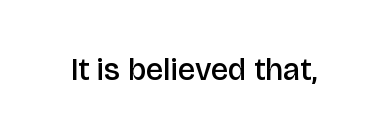
Q: Is the text bold? A: Semi-bold.
Q: Is the text italic (slanted)? A: No, it is upright.
Q: Is the typeface a serif or a sans-serif typeface? A: Sans-serif.
Q: Is the text underlined? A: No.
Q: Is the spacing between letters normal or unusually wide? A: Normal.
Q: Width (condensed, normal, or wide)? A: Normal.
Q: Stroke contrast? A: Low.
Q: x-height? A: Large.
Q: Monospaced? A: No.
